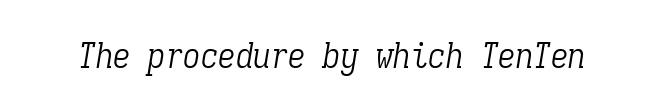
Q: Is the text bold? A: No.
Q: Is the text italic (slanted)? A: Yes, it leans right by about 9 degrees.
Q: Is the typeface a serif or a sans-serif typeface? A: Serif.
Q: Is the text underlined? A: No.
Q: Is the spacing between letters normal or unusually wide? A: Normal.
Q: Width (condensed, normal, or wide)? A: Condensed.
Q: Stroke contrast? A: Low.
Q: x-height? A: Medium.
Q: Monospaced? A: Yes.
